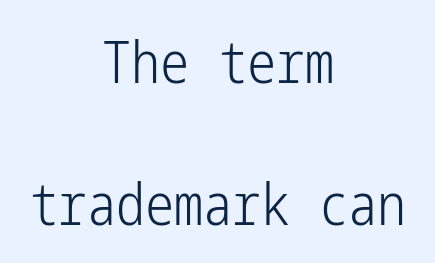
{"serif": "no", "italic": "no", "bold": "no", "weight": "light", "width": "condensed", "stroke_contrast": "low", "x_height": "medium", "underline": "no", "align": "center", "line_spacing": "loose", "line_spacing_ratio": 2.44, "letter_spacing": "normal", "letter_spacing_em": 0.0, "glyph_px": 58}
